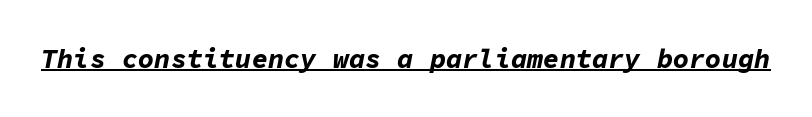
Each line of the rendering has a horizontal stroke beneath the glyphs. Bold? Absolutely — the strokes are thick and heavy. Standard letterfit; no display-style spreading of the glyphs. Emphasis-style slanted type is in use.
